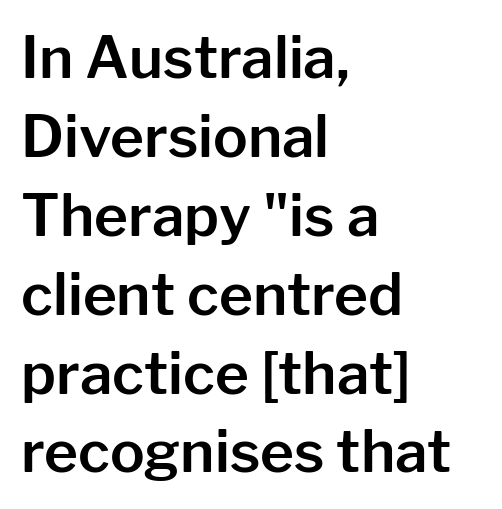
The type sits square on the baseline with zero lean. Each letter's strokes conclude bluntly, with no projecting serifs. The rendering keeps characters at their native spacing. The rendering uses a moderate line-height, typical for paragraphs.
